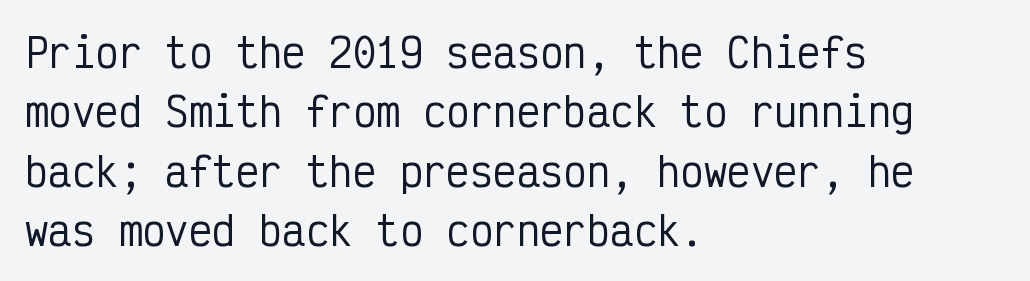
{"serif": "no", "italic": "no", "width": "condensed", "stroke_contrast": "low", "x_height": "medium", "monospaced": "yes", "underline": "no", "align": "left", "line_spacing": "normal", "line_spacing_ratio": 1.52, "letter_spacing": "normal", "letter_spacing_em": 0.0, "glyph_px": 39}
